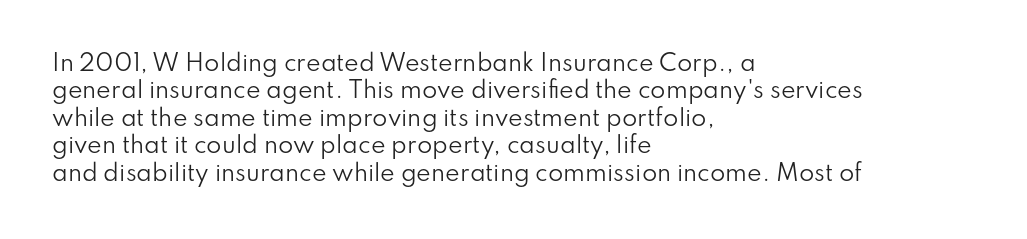
{"italic": "no", "bold": "no", "underline": "no", "align": "left", "line_spacing": "normal", "line_spacing_ratio": 1.25, "letter_spacing": "normal", "letter_spacing_em": 0.0, "glyph_px": 22}
